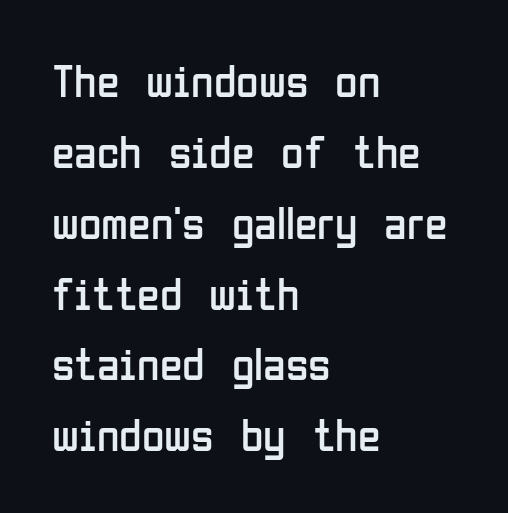
Q: Is the text bold? A: No.
Q: Is the text italic (slanted)? A: No, it is upright.
Q: Is the typeface a serif or a sans-serif typeface? A: Sans-serif.
Q: Is the text underlined? A: No.
Q: How is the paragraph aligned? A: Left-aligned.
Q: Is the spacing between letters normal or unusually wide? A: Normal.
Q: Is the spacing between lines tight, normal or loose? A: Normal.
Q: Width (condensed, normal, or wide)? A: Condensed.
Q: Stroke contrast? A: Low.
Q: x-height? A: Medium.
Q: Monospaced? A: No.
